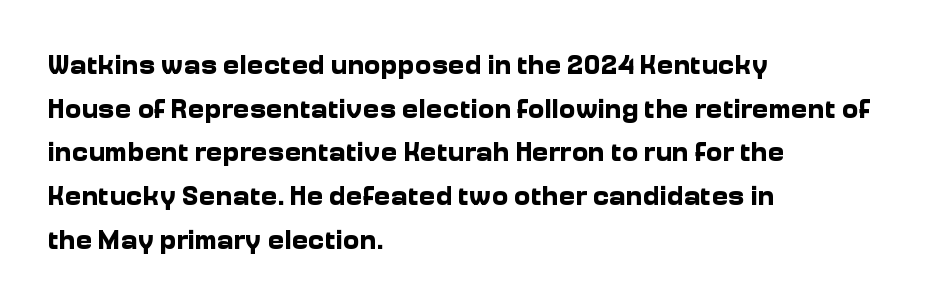
{"serif": "no", "italic": "no", "bold": "yes", "weight": "bold", "width": "normal", "stroke_contrast": "low", "x_height": "medium", "monospaced": "no", "underline": "no", "align": "left", "line_spacing": "normal", "line_spacing_ratio": 1.56, "letter_spacing": "normal", "letter_spacing_em": 0.0, "glyph_px": 28}
